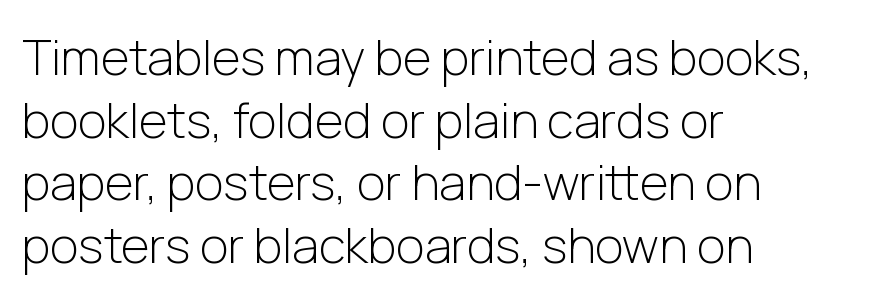
You could not count columns in this text — the font is proportionally spaced. The font's upright variant was chosen for this text. The rendering uses a moderate line-height, typical for paragraphs. Nope, no serifs anywhere on these letters. Horizontal alignment here is leftward, the default for most running prose. Nothing heavy about these letters — not bold at all.
